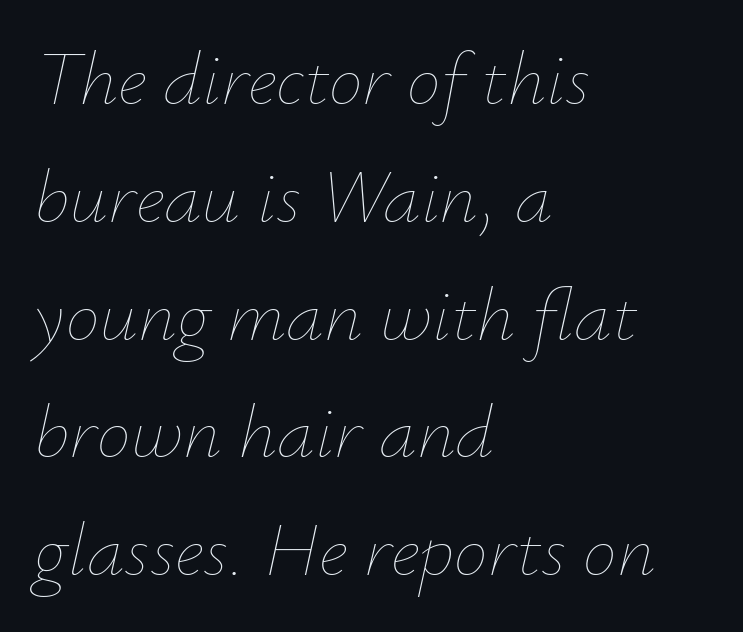
The letters look calm and open, with moderate or lighter stems. The specimen omits any rule beneath the text block's lines. Characters follow at the spacing the type designer built in. Think of a printed novel: that variable character pitch is what you see here. Does the leading feel generous? No, just average.
